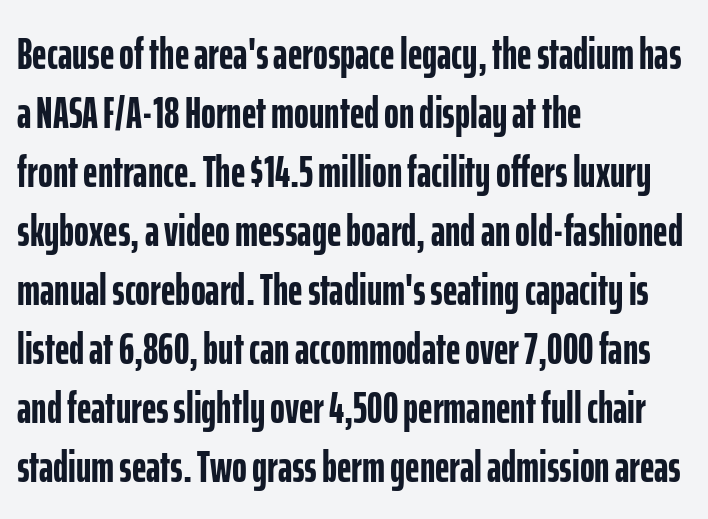
Do the characters align in a grid? No, the font is proportional. It's the straight-up-and-down kind of type. The gaps between neighbouring characters are ordinary and unremarkable. The face used here has the dense, thick strokes of a bold.
